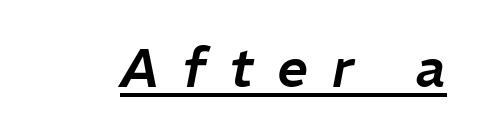
{"italic": "yes", "lean": "right", "slant_degrees": 11, "width": "normal", "stroke_contrast": "low", "x_height": "medium", "monospaced": "no", "underline": "yes", "letter_spacing": "wide", "letter_spacing_em": 0.44, "glyph_px": 54}
